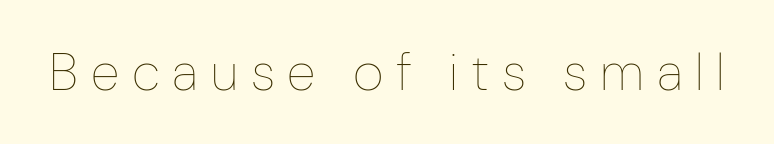
Note the varied advance widths — an 'i' is clearly narrower than an 'm'. Honestly, the letter spacing is so wide it's the main thing you notice. Stems here are at most as thick as an everyday book face. The baseline area is clear. Every stem runs plumb, perpendicular to the baseline.
